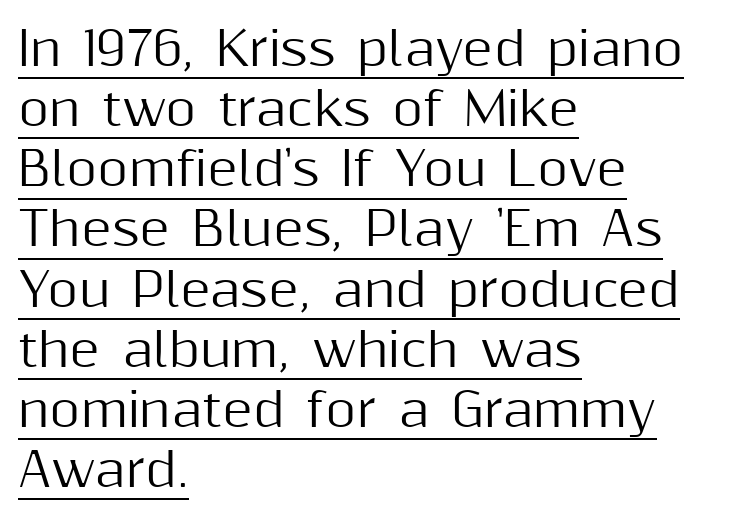
The image shows 47 px sans-serif type, upright; set left-aligned, normal line spacing (1.28x), normal letter spacing, underlined; medium stroke contrast and a medium x-height.
